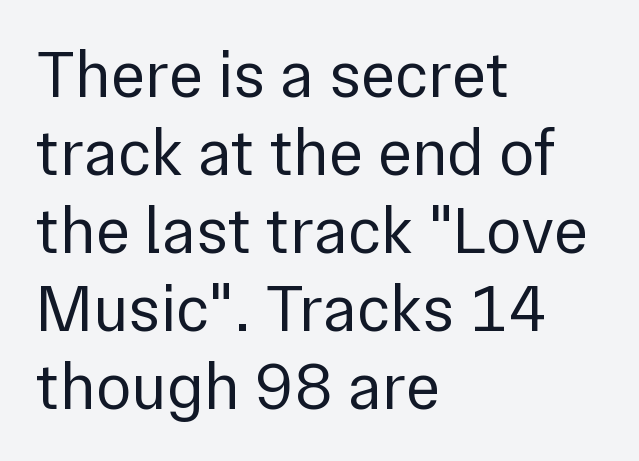
{"serif": "no", "italic": "no", "bold": "no", "weight": "regular", "width": "normal", "stroke_contrast": "low", "x_height": "medium", "monospaced": "no", "underline": "no", "align": "left", "line_spacing_ratio": 1.18, "letter_spacing": "normal", "letter_spacing_em": 0.0, "glyph_px": 66}
